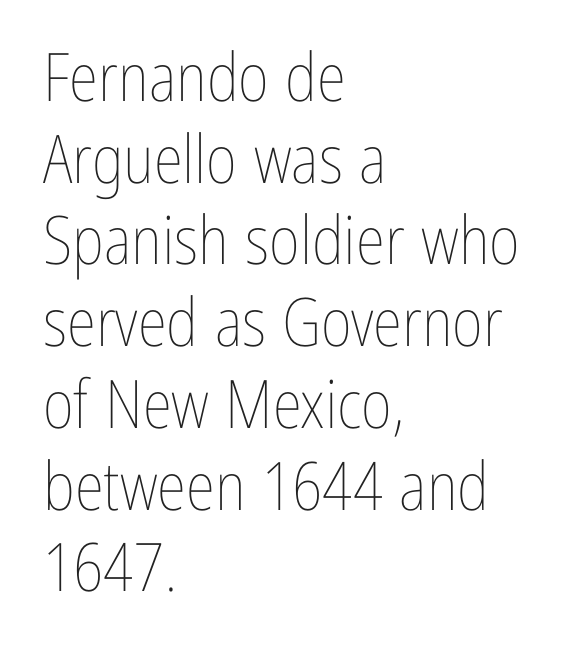
Q: Is the text bold? A: No.
Q: Is the text italic (slanted)? A: No, it is upright.
Q: Is the text underlined? A: No.
Q: How is the paragraph aligned? A: Left-aligned.
Q: Is the spacing between letters normal or unusually wide? A: Normal.
Q: Width (condensed, normal, or wide)? A: Condensed.
Q: Stroke contrast? A: Low.
Q: x-height? A: Medium.
Q: Monospaced? A: No.
